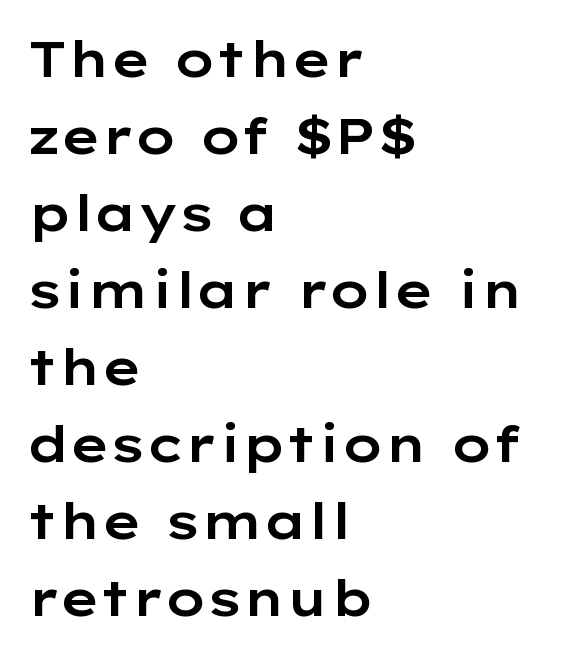
{"serif": "no", "italic": "no", "width": "wide", "stroke_contrast": "low", "x_height": "medium", "monospaced": "no", "underline": "no", "align": "left", "line_spacing": "normal", "line_spacing_ratio": 1.54, "letter_spacing": "normal", "letter_spacing_em": 0.0, "glyph_px": 50}
